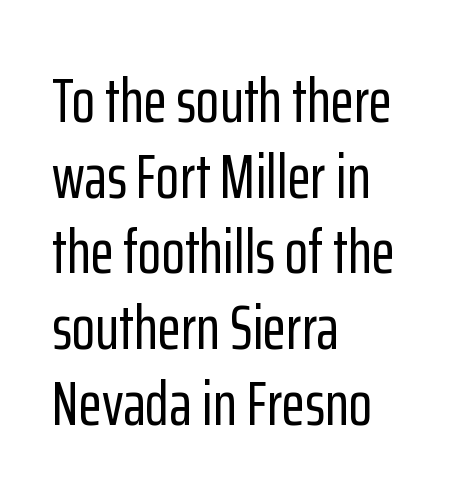
You could not count columns in this text — the font is proportionally spaced. Upright lettering throughout. Has an underline been added? It has not. The type is set solid horizontally, with unmodified tracking.
